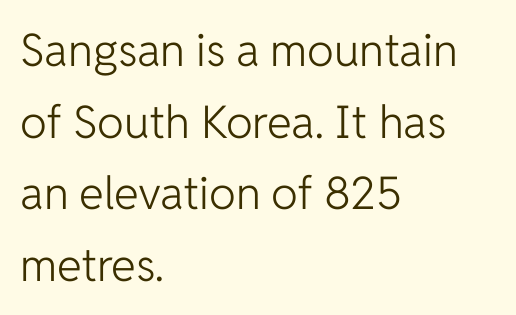
{"serif": "no", "italic": "no", "bold": "no", "weight": "light", "width": "normal", "stroke_contrast": "low", "x_height": "medium", "monospaced": "no", "underline": "no", "align": "left", "line_spacing": "normal", "line_spacing_ratio": 1.59, "letter_spacing": "normal", "letter_spacing_em": 0.0, "glyph_px": 45}
